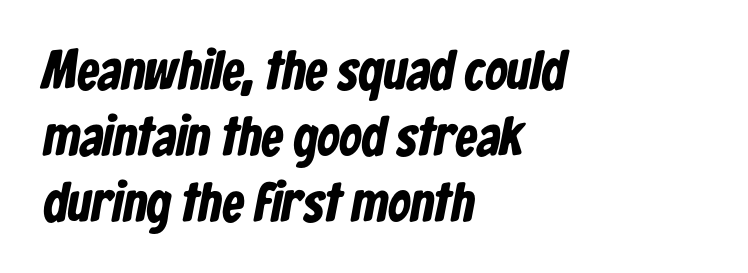
Unlike a traditional serif, this face leaves its strokes unadorned. Notice how thick the strokes are: this is what a full bold looks like. Beneath every word, the page is bare. Does extra space separate the letters? No, they use regular spacing. The rendering anchors every line to the left-hand side.
